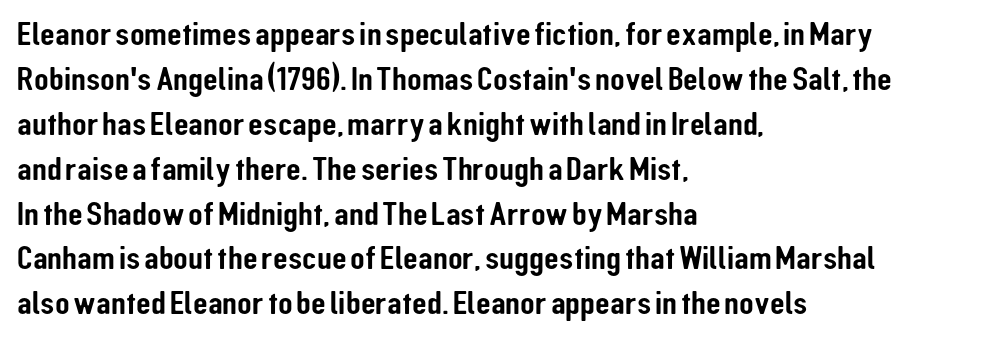
The image shows 34 px condensed sans-serif type, upright; set left-aligned, normal line spacing (1.32x), normal letter spacing, not underlined; low stroke contrast and a medium x-height.
